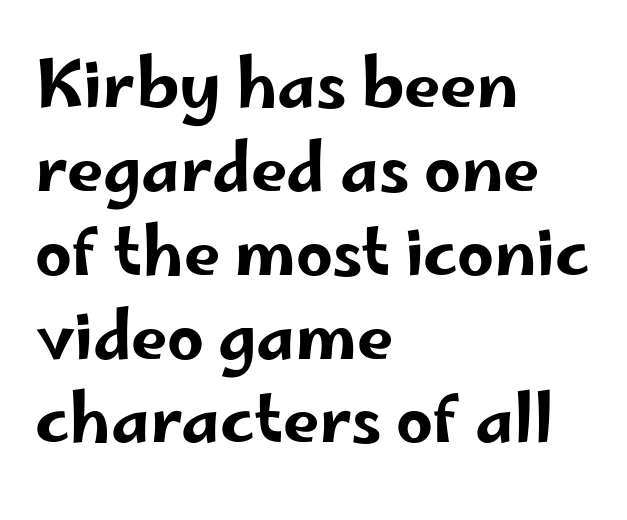
Q: Is the text italic (slanted)? A: No, it is upright.
Q: Is the typeface a serif or a sans-serif typeface? A: Sans-serif.
Q: Is the text underlined? A: No.
Q: How is the paragraph aligned? A: Left-aligned.
Q: Is the spacing between letters normal or unusually wide? A: Normal.
Q: Is the spacing between lines tight, normal or loose? A: Normal.
Q: Width (condensed, normal, or wide)? A: Wide.
Q: Stroke contrast? A: Low.
Q: x-height? A: Small.
Q: Monospaced? A: No.
